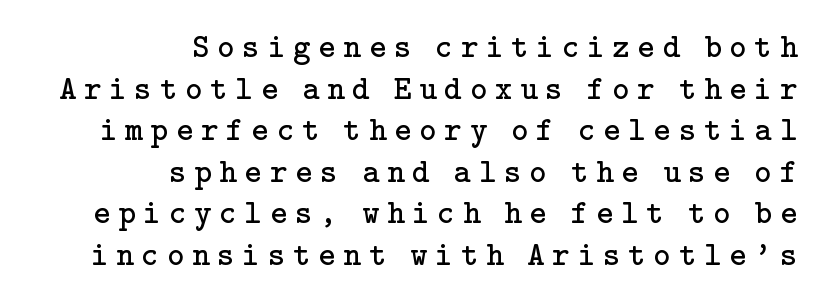
The image shows 33 px regular-weight serif type, upright; set right-aligned, normal line spacing (1.26x), unusually wide letter spacing (+0.24 em), not underlined; low stroke contrast and a medium x-height.
